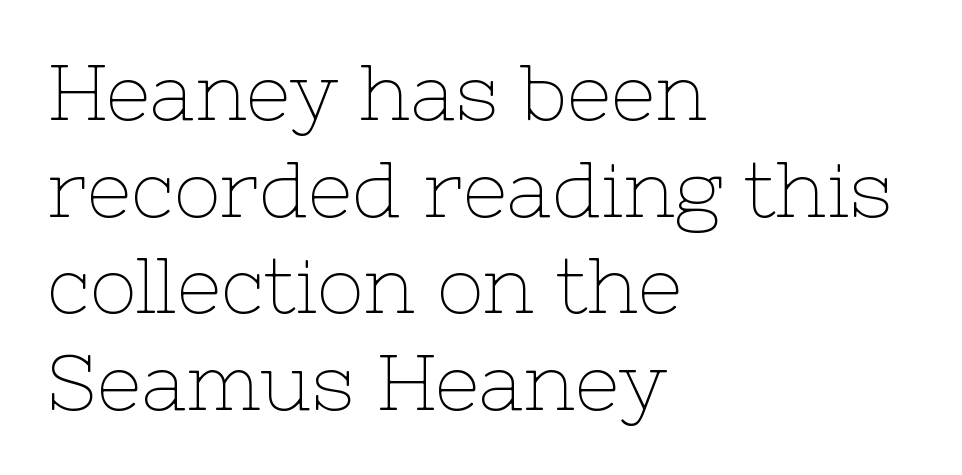
The image shows 78 px thin serif type, upright; set left-aligned, line spacing 1.24x, normal letter spacing, not underlined; low stroke contrast and a medium x-height.
